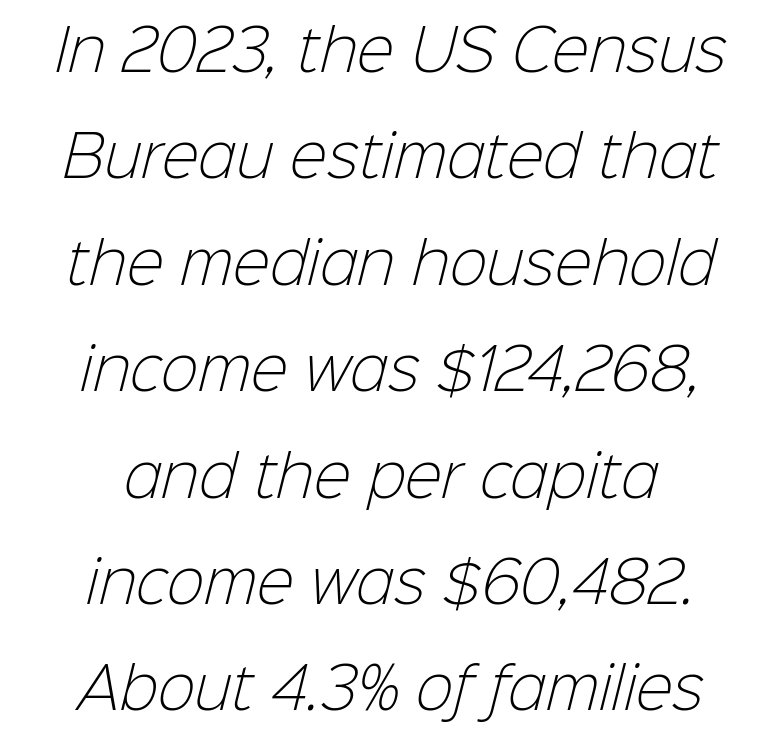
A clean baseline with only descenders dipping below it. Vertically, the passage feels expansive, rows floating well apart. These lines are composed in type without serifs. Weight: regular or lighter.
